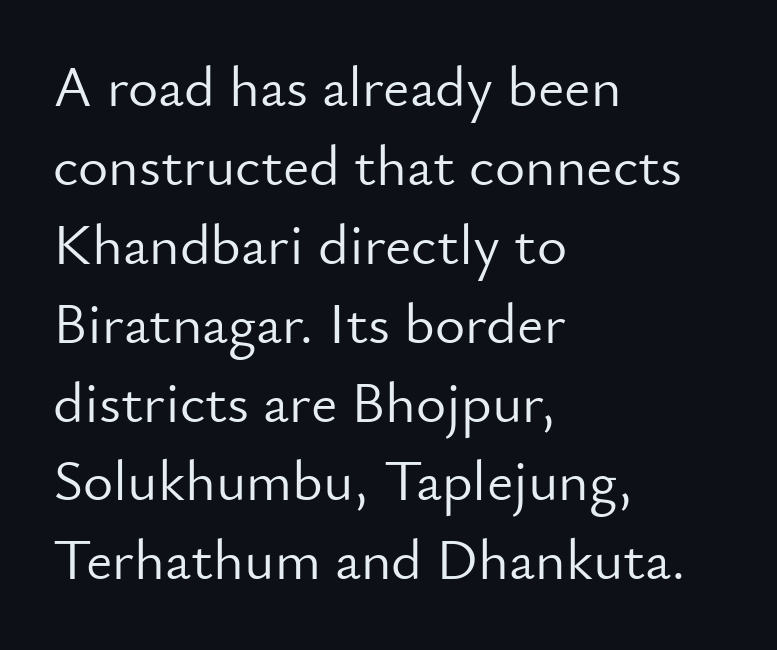
Rule under the text: the space is simply empty. Observe the ordinary spacing: letters are neighbours, not strangers. Weight: regular or lighter. Spacing verdict: proportional, widths tailored to each character.
